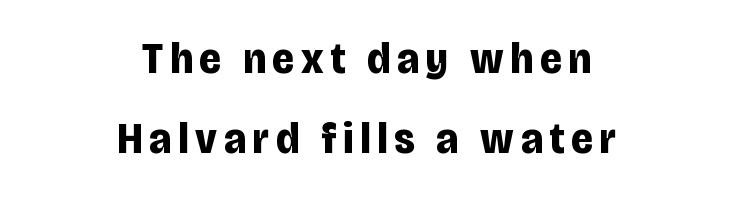
Q: Is the text bold? A: Yes.
Q: Is the text italic (slanted)? A: No, it is upright.
Q: Is the typeface a serif or a sans-serif typeface? A: Sans-serif.
Q: Is the text underlined? A: No.
Q: How is the paragraph aligned? A: Centered.
Q: Width (condensed, normal, or wide)? A: Condensed.
Q: Stroke contrast? A: Low.
Q: x-height? A: Large.
Q: Monospaced? A: No.
